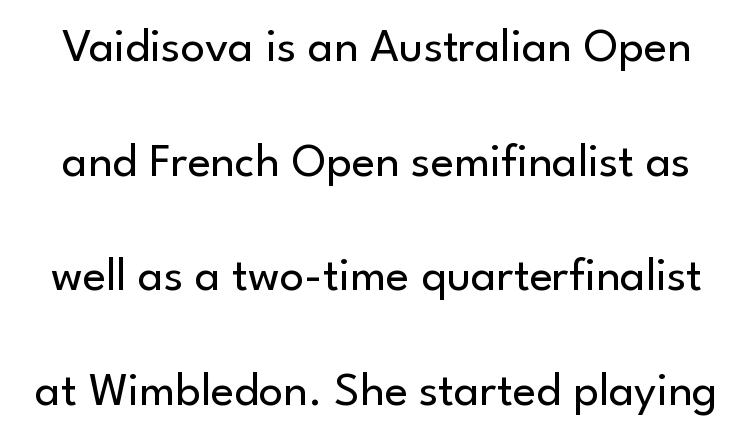
The image shows 48 px regular-weight sans-serif type, upright; set loose line spacing (2.39x), normal letter spacing, not underlined; low stroke contrast and a small x-height.
